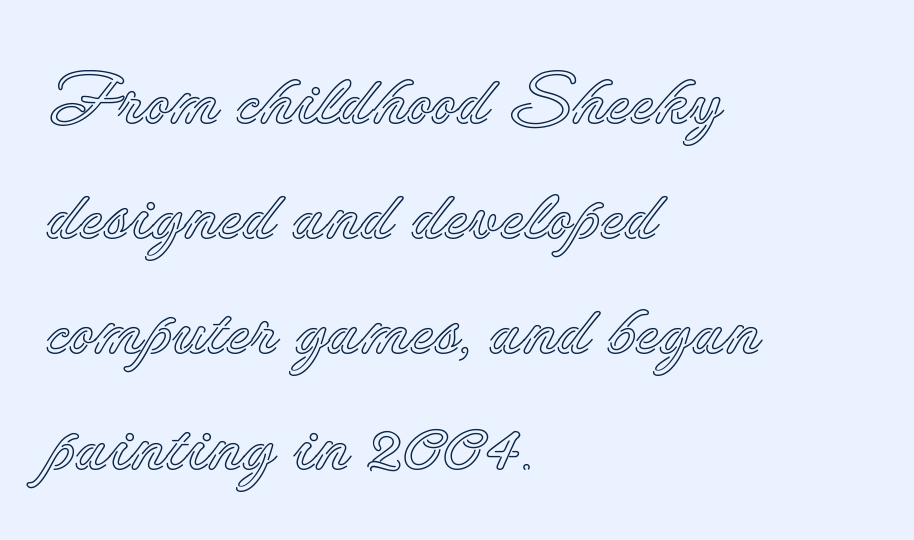
The image shows 72 px text type; set left-aligned, normal line spacing (1.6x), normal letter spacing, not underlined; a small x-height.
